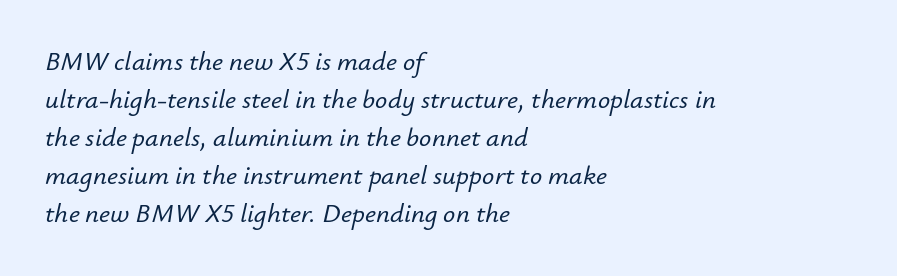
Q: Is the text italic (slanted)? A: Yes, it leans right by about 12 degrees.
Q: Is the text underlined? A: No.
Q: How is the paragraph aligned? A: Left-aligned.
Q: Is the spacing between letters normal or unusually wide? A: Normal.
Q: Is the spacing between lines tight, normal or loose? A: Normal.
